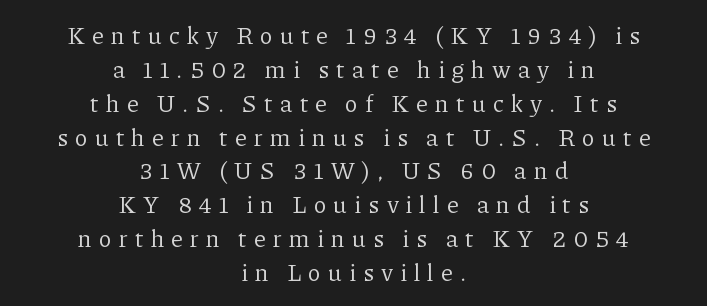
{"italic": "no", "bold": "no", "underline": "no", "align": "center", "line_spacing": "normal", "line_spacing_ratio": 1.41, "letter_spacing": "wide", "letter_spacing_em": 0.3, "glyph_px": 24}
